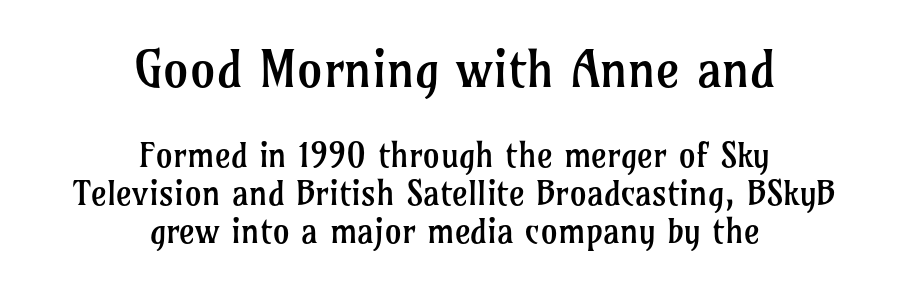
The horizontal fit of the characters is conventional and even. The strip under each line holds only bare page. The face used here is seriffed, in the tradition of book romans. Notice how the stems are strictly vertical — no italics here. One glance says dense: line gaps are narrower than usual. Does the bottom block carry the larger type? No, the top block does.
